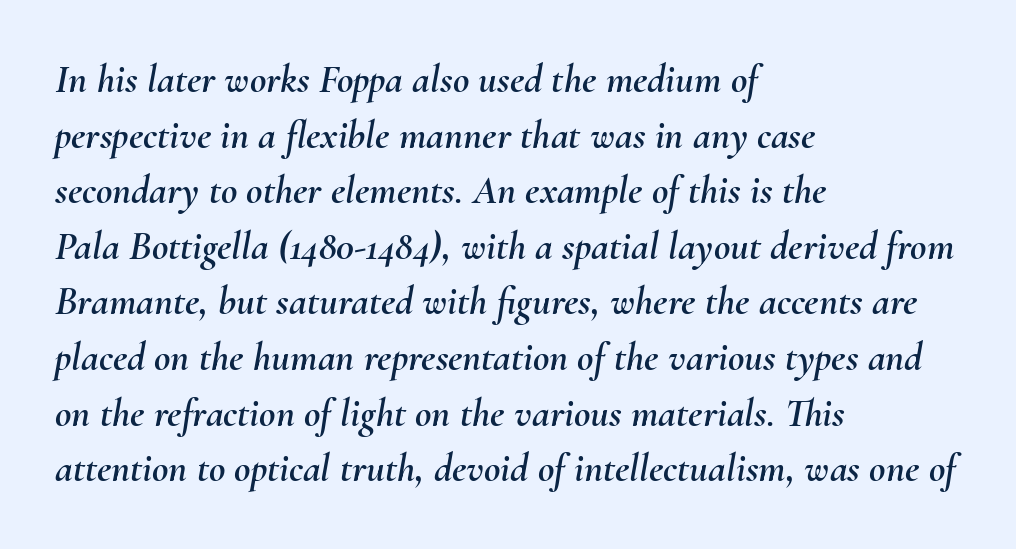
Q: Is the text italic (slanted)? A: Yes, it leans right by about 10 degrees.
Q: Is the text underlined? A: No.
Q: How is the paragraph aligned? A: Left-aligned.
Q: Is the spacing between letters normal or unusually wide? A: Normal.
Q: Is the spacing between lines tight, normal or loose? A: Normal.
Q: Width (condensed, normal, or wide)? A: Normal.
Q: Stroke contrast? A: Medium.
Q: x-height? A: Small.
Q: Monospaced? A: No.
